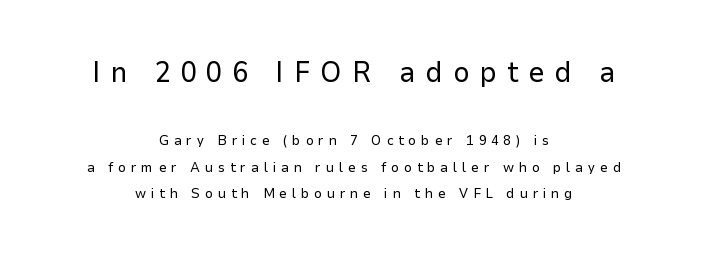
The letters advance in unequal steps, a hallmark of proportional type. This sample uses an upright cut, with every glyph sitting square on the baseline. The strip under each line holds only bare page. The setting favours the middle, as headings and verse often do. This rendering employs a face without finishing strokes, i.e., a sans-serif. Heft: none added — not bold.
